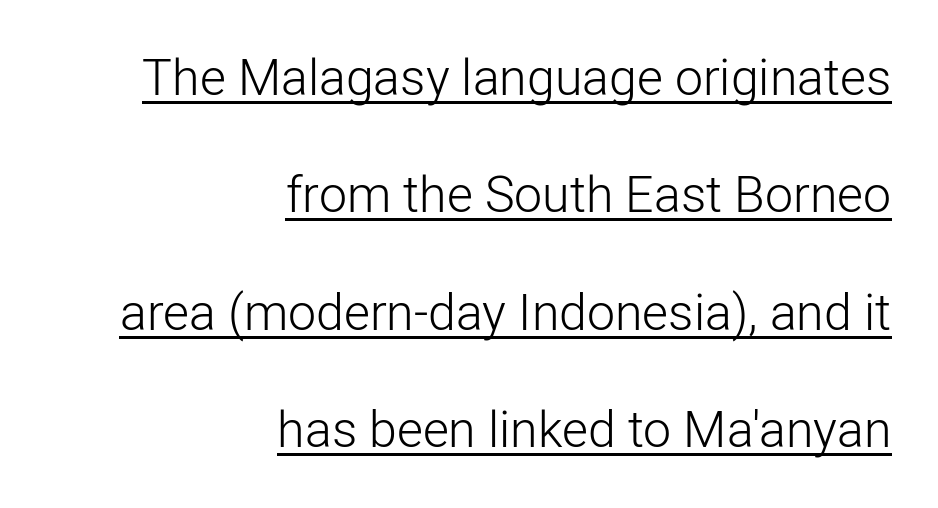
Q: Is the text bold? A: No.
Q: Is the text italic (slanted)? A: No, it is upright.
Q: Is the typeface a serif or a sans-serif typeface? A: Sans-serif.
Q: Is the text underlined? A: Yes.
Q: How is the paragraph aligned? A: Right-aligned.
Q: Is the spacing between letters normal or unusually wide? A: Normal.
Q: Is the spacing between lines tight, normal or loose? A: Loose.
Q: Width (condensed, normal, or wide)? A: Normal.
Q: Stroke contrast? A: Low.
Q: x-height? A: Medium.
Q: Monospaced? A: No.
